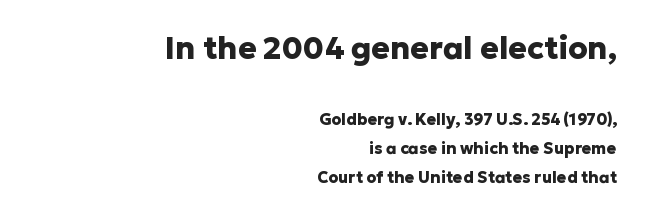
Q: Is the text bold? A: Yes.
Q: Is the text italic (slanted)? A: No, it is upright.
Q: Is the typeface a serif or a sans-serif typeface? A: Sans-serif.
Q: Is the text underlined? A: No.
Q: How is the paragraph aligned? A: Right-aligned.
Q: Is the spacing between letters normal or unusually wide? A: Normal.
Q: Which block of text is set in a larger size, the first (top) or the second (bottom)? A: The first (top) one.
Q: Width (condensed, normal, or wide)? A: Normal.
Q: Stroke contrast? A: Low.
Q: x-height? A: Medium.
Q: Monospaced? A: No.
